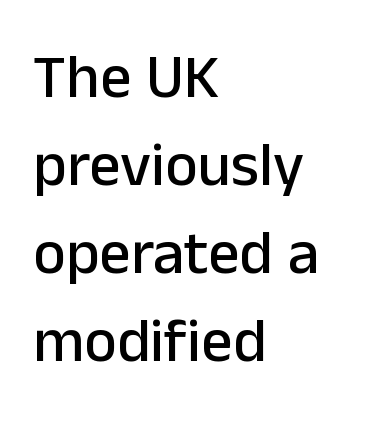
Q: Is the text italic (slanted)? A: No, it is upright.
Q: Is the typeface a serif or a sans-serif typeface? A: Sans-serif.
Q: Is the text underlined? A: No.
Q: How is the paragraph aligned? A: Left-aligned.
Q: Is the spacing between letters normal or unusually wide? A: Normal.
Q: Is the spacing between lines tight, normal or loose? A: Normal.
Q: Width (condensed, normal, or wide)? A: Normal.
Q: Stroke contrast? A: Low.
Q: x-height? A: Medium.
Q: Monospaced? A: No.
